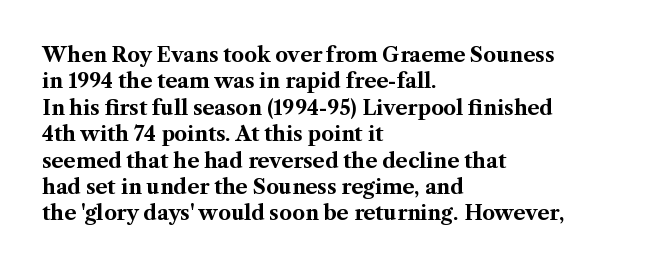
{"italic": "no", "bold": "yes", "underline": "no", "align": "left", "line_spacing": "normal", "line_spacing_ratio": 1.32, "letter_spacing": "normal", "letter_spacing_em": 0.0, "glyph_px": 20}
